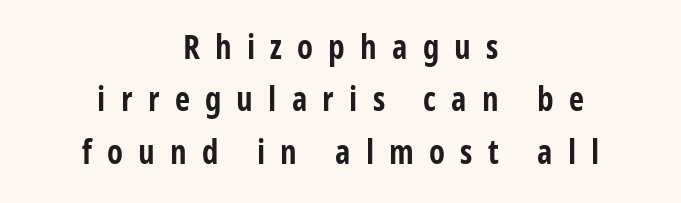
The image shows 33 px bold, condensed sans-serif type, upright; set centered, normal line spacing (1.59x), unusually wide letter spacing (+0.46 em), not underlined; low stroke contrast and a large x-height.
